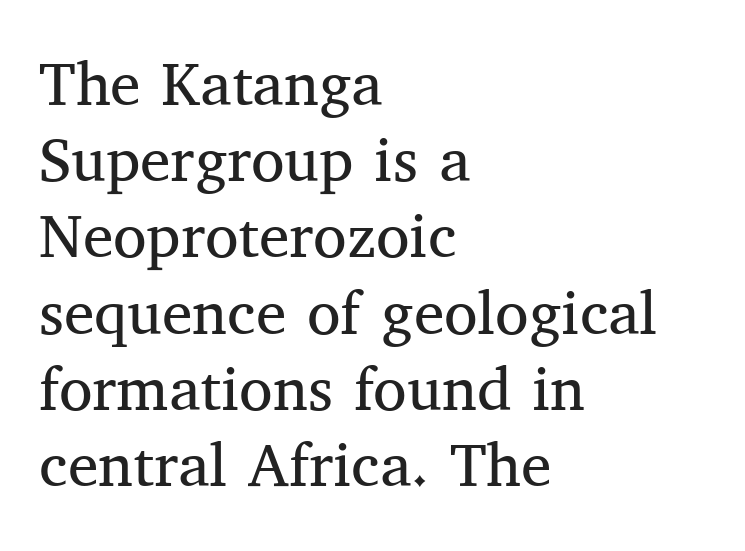
The image shows 61 px regular-weight serif type, upright; set left-aligned, normal line spacing (1.25x), normal letter spacing, not underlined; medium stroke contrast and a medium x-height.
